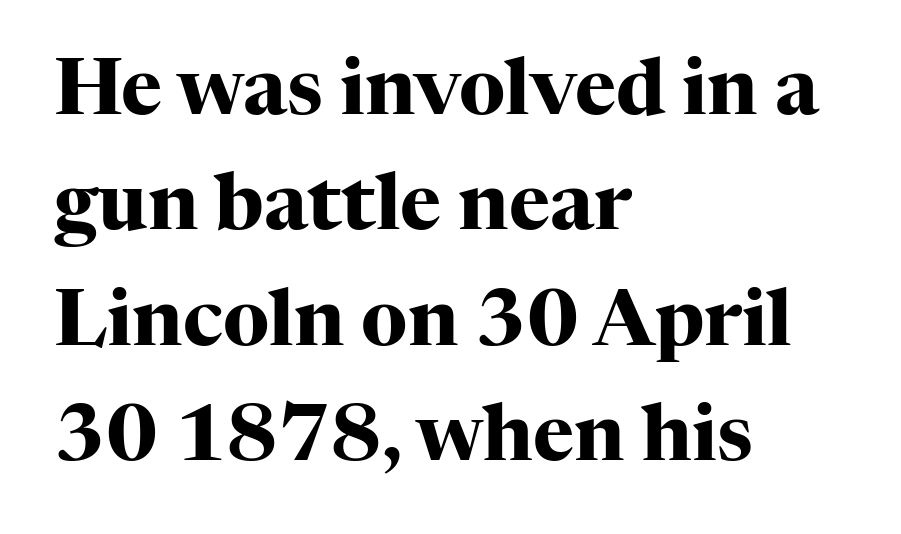
Q: Is the text bold? A: Yes.
Q: Is the text italic (slanted)? A: No, it is upright.
Q: Is the typeface a serif or a sans-serif typeface? A: Serif.
Q: Is the text underlined? A: No.
Q: How is the paragraph aligned? A: Left-aligned.
Q: Is the spacing between letters normal or unusually wide? A: Normal.
Q: Is the spacing between lines tight, normal or loose? A: Normal.
Q: Width (condensed, normal, or wide)? A: Normal.
Q: Stroke contrast? A: High.
Q: x-height? A: Medium.
Q: Monospaced? A: No.
